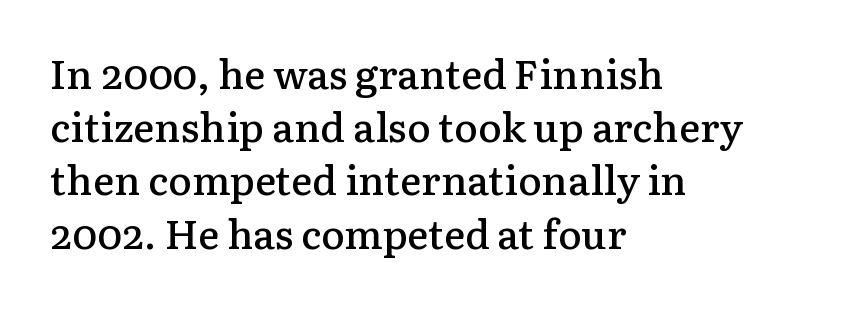
The image shows 40 px semibold serif type, upright; set left-aligned, normal line spacing (1.33x), normal letter spacing, not underlined; low stroke contrast and a medium x-height.
